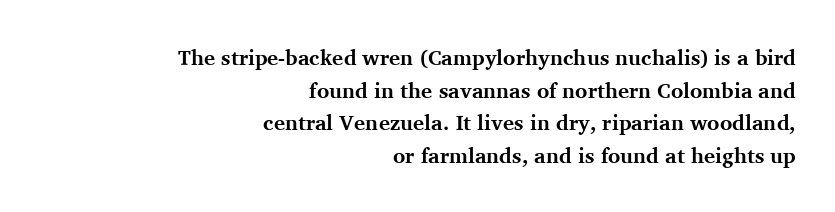
The image shows 21 px bold type, upright; set right-aligned, normal line spacing (1.55x), normal letter spacing, not underlined.
